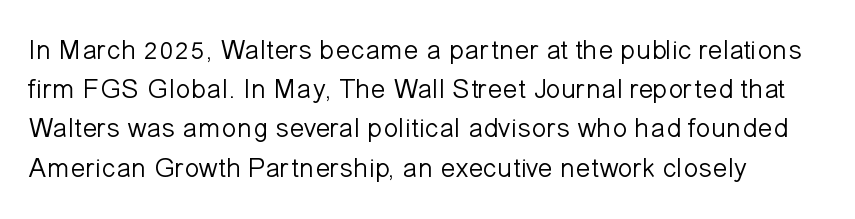
The face used here is a sans, in the tradition of grotesques and geometrics. Note the varied advance widths — an 'i' is clearly narrower than an 'm'. Decoration check: the copy has no underline. Stroke thickness stays within the range of a standard reading face or lighter. Here the glyphs are tracked normally, forming tight word shapes. Vertical strokes here are truly vertical.
